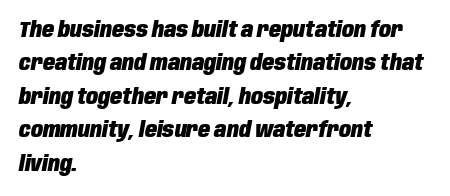
Q: Is the text bold? A: Yes.
Q: Is the text italic (slanted)? A: Yes, it leans right by about 10 degrees.
Q: Is the text underlined? A: No.
Q: How is the paragraph aligned? A: Left-aligned.
Q: Is the spacing between letters normal or unusually wide? A: Normal.
Q: Is the spacing between lines tight, normal or loose? A: Normal.
